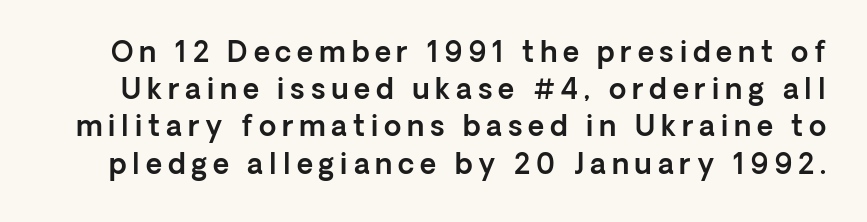
Q: Is the text italic (slanted)? A: No, it is upright.
Q: Is the typeface a serif or a sans-serif typeface? A: Sans-serif.
Q: Is the text underlined? A: No.
Q: Is the spacing between letters normal or unusually wide? A: Unusually wide.
Q: Is the spacing between lines tight, normal or loose? A: Normal.
Q: Width (condensed, normal, or wide)? A: Normal.
Q: x-height? A: Medium.
Q: Monospaced? A: No.
